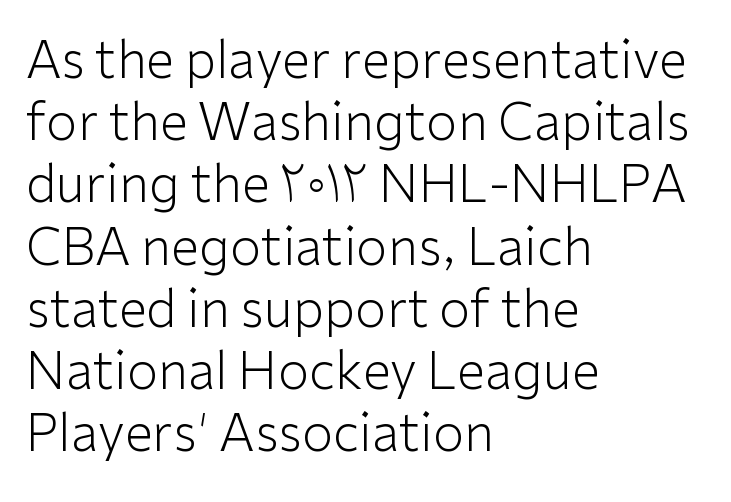
The image shows 51 px light sans-serif type, upright; set left-aligned, line spacing 1.22x, normal letter spacing, not underlined; low stroke contrast and a medium x-height.
